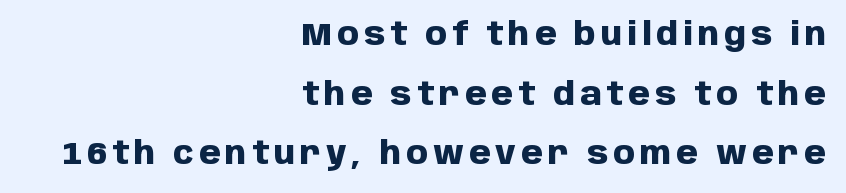
{"serif": "no", "italic": "no", "bold": "yes", "weight": "heavy", "width": "normal", "stroke_contrast": "low", "x_height": "large", "monospaced": "no", "underline": "no", "align": "right", "line_spacing": "loose", "line_spacing_ratio": 1.92, "glyph_px": 31}
